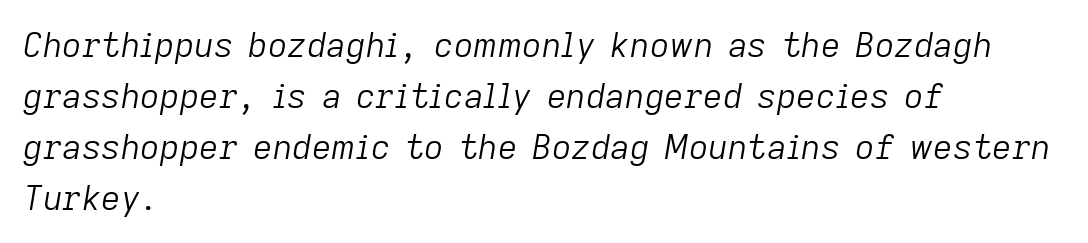
Words appear dense and cohesive because spacing is normal. This sample has the flowing, uneven cadence of proportional lettering. Is the block centered? No — it sits flush against the left margin. Rows of type keep a routine distance in the vertical direction. Counters stay open thanks to moderate or lighter strokes. Bare-footed words on every line.
